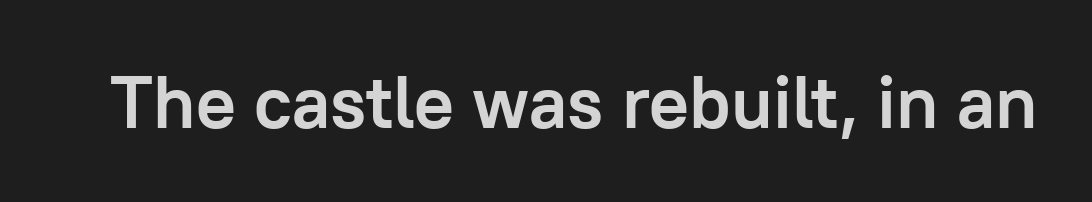
Q: Is the text bold? A: Yes.
Q: Is the text italic (slanted)? A: No, it is upright.
Q: Is the typeface a serif or a sans-serif typeface? A: Sans-serif.
Q: Is the text underlined? A: No.
Q: Is the spacing between letters normal or unusually wide? A: Normal.
Q: Width (condensed, normal, or wide)? A: Normal.
Q: Stroke contrast? A: Low.
Q: x-height? A: Medium.
Q: Monospaced? A: No.
